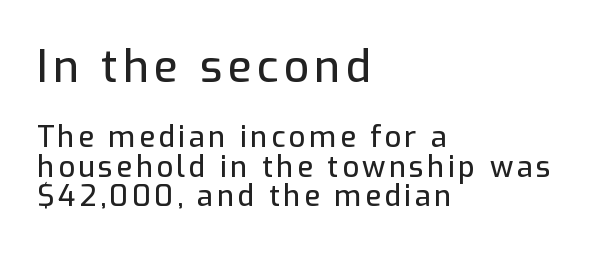
{"serif": "no", "italic": "no", "width": "normal", "stroke_contrast": "low", "x_height": "medium", "monospaced": "no", "underline": "no", "align": "left", "line_spacing": "tight", "line_spacing_ratio": 1.02, "larger_block": "first", "size_ratio": 1.52, "glyph_px": 44}
